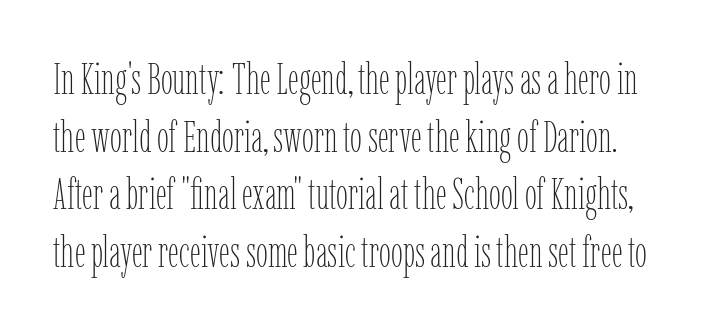
Do the characters align in a grid? No, the font is proportional. This block has exactly the height ordinary leading produces. Default kerning and tracking; the words read as compact shapes. Bold? No — there's no thickening of the strokes. Upright lettering throughout. Decoration check: the copy has no underline.
